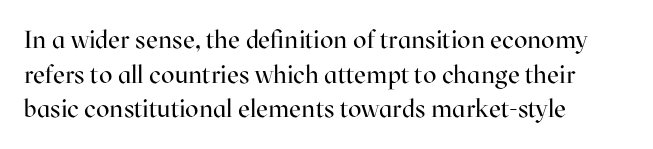
Q: Is the text bold? A: No.
Q: Is the text italic (slanted)? A: No, it is upright.
Q: Is the text underlined? A: No.
Q: How is the paragraph aligned? A: Left-aligned.
Q: Is the spacing between letters normal or unusually wide? A: Normal.
Q: Is the spacing between lines tight, normal or loose? A: Normal.
